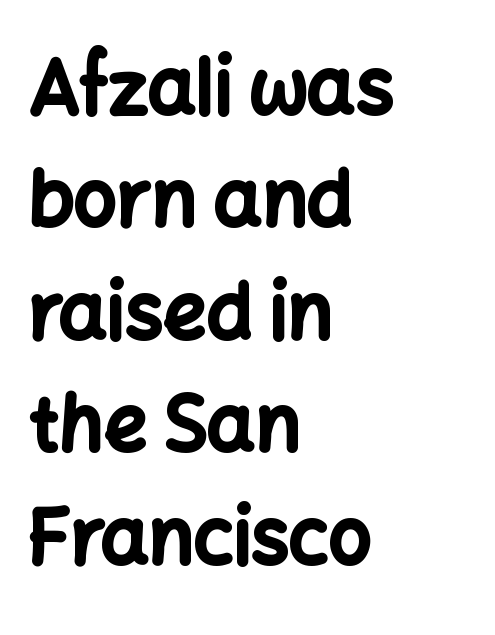
Q: Is the text bold? A: Yes.
Q: Is the text italic (slanted)? A: No, it is upright.
Q: Is the typeface a serif or a sans-serif typeface? A: Sans-serif.
Q: Is the text underlined? A: No.
Q: How is the paragraph aligned? A: Left-aligned.
Q: Is the spacing between letters normal or unusually wide? A: Normal.
Q: Is the spacing between lines tight, normal or loose? A: Normal.
Q: Width (condensed, normal, or wide)? A: Normal.
Q: Stroke contrast? A: Low.
Q: x-height? A: Medium.
Q: Monospaced? A: No.
